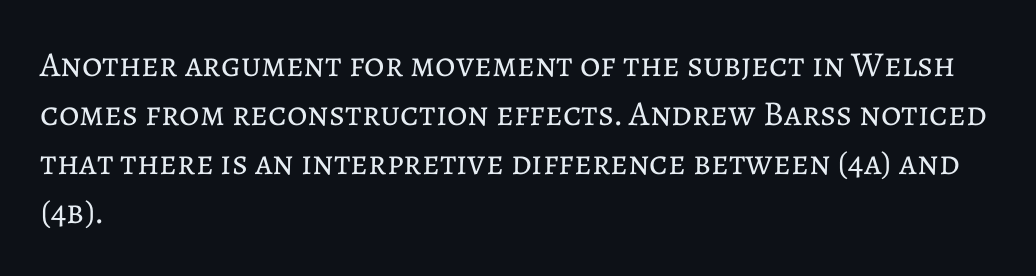
Q: Is the text bold? A: No.
Q: Is the text italic (slanted)? A: No, it is upright.
Q: Is the text underlined? A: No.
Q: How is the paragraph aligned? A: Left-aligned.
Q: Is the spacing between letters normal or unusually wide? A: Normal.
Q: Is the spacing between lines tight, normal or loose? A: Normal.
Q: Width (condensed, normal, or wide)? A: Normal.
Q: Stroke contrast? A: Low.
Q: x-height? A: Medium.
Q: Monospaced? A: No.
